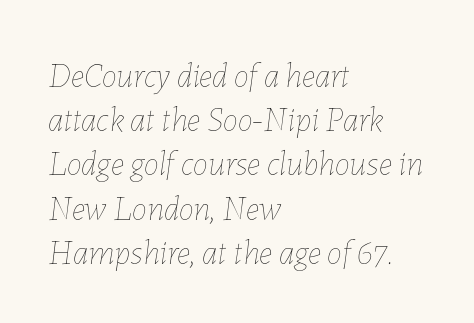
The whole block is typeset with a tilt. Short note: letters normally spaced. This rendering uses left alignment, leaving the right contour irregular. This sample has the flowing, uneven cadence of proportional lettering.
